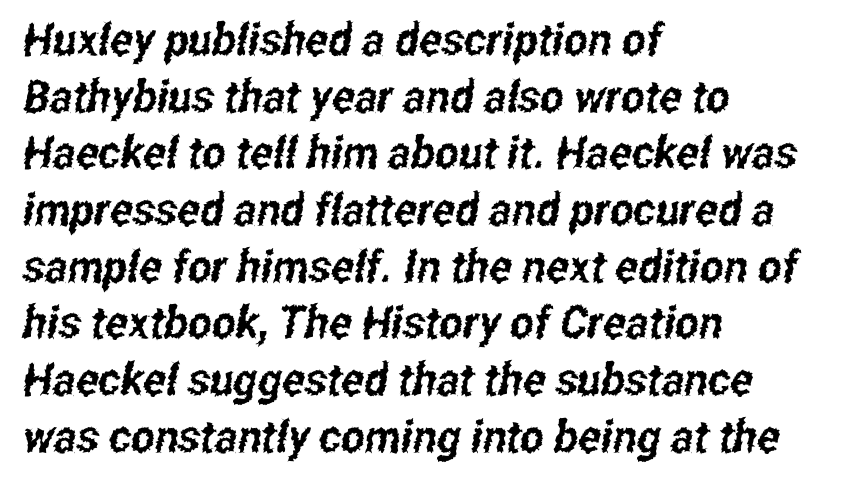
Q: Is the typeface a serif or a sans-serif typeface? A: Sans-serif.
Q: Is the text underlined? A: No.
Q: How is the paragraph aligned? A: Left-aligned.
Q: Is the spacing between letters normal or unusually wide? A: Normal.
Q: Is the spacing between lines tight, normal or loose? A: Normal.
Q: Width (condensed, normal, or wide)? A: Condensed.
Q: Stroke contrast? A: Low.
Q: x-height? A: Medium.
Q: Monospaced? A: No.
